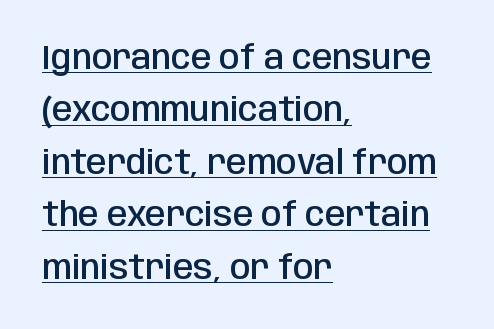
The image shows 33 px semibold, condensed sans-serif type, upright; set left-aligned, normal line spacing (1.59x), normal letter spacing, underlined; low stroke contrast and a large x-height.
